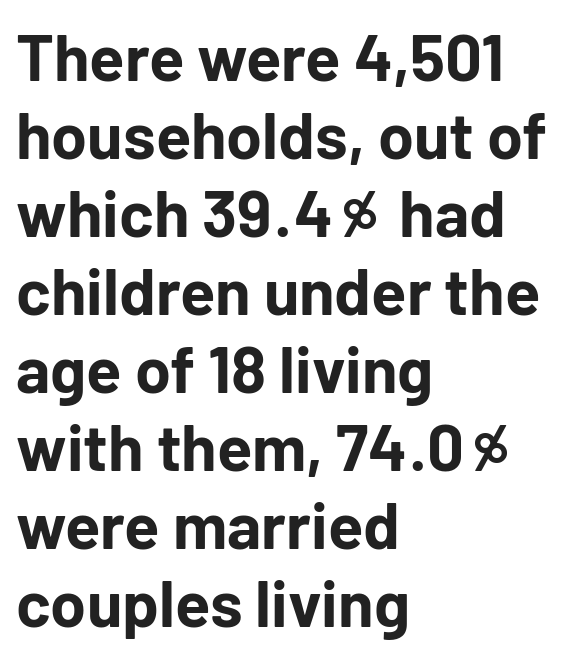
{"serif": "no", "italic": "no", "bold": "yes", "weight": "bold", "width": "normal", "stroke_contrast": "low", "x_height": "medium", "monospaced": "no", "underline": "no", "align": "left", "line_spacing_ratio": 1.2, "letter_spacing": "normal", "letter_spacing_em": 0.0, "glyph_px": 65}
